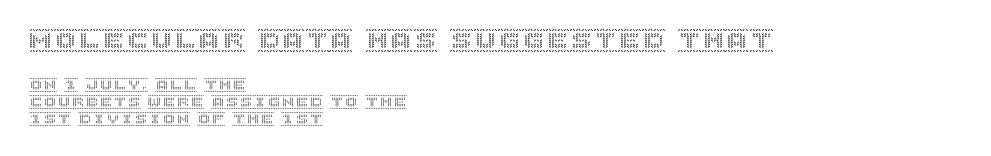
{"italic": "no", "underline": "no", "align": "left", "line_spacing_ratio": 1.23, "letter_spacing": "normal", "letter_spacing_em": 0.0, "larger_block": "first", "size_ratio": 1.71, "glyph_px": 24}
